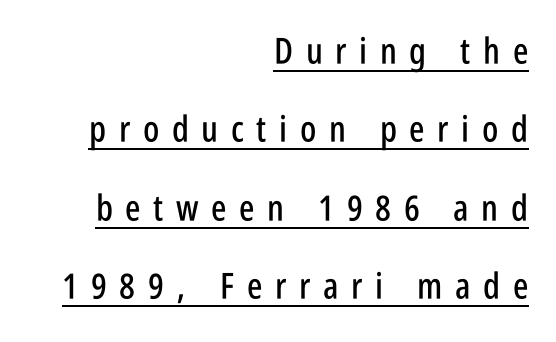
The passage shown is typeset with a sans-serif family. The rendered words wear a rule along their underside. Note the varied advance widths — an 'i' is clearly narrower than an 'm'. Tracking here is generous; glyphs stand well apart from one another. This block would shrink considerably if given ordinary leading; it's expanded now. This sample is right-justified, so line beginnings fall wherever the words allow.
